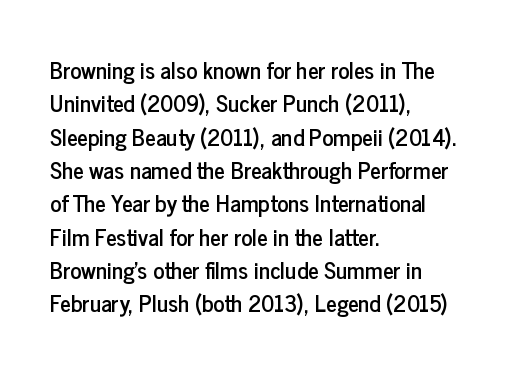
Q: Is the text italic (slanted)? A: No, it is upright.
Q: Is the text underlined? A: No.
Q: How is the paragraph aligned? A: Left-aligned.
Q: Is the spacing between letters normal or unusually wide? A: Normal.
Q: Is the spacing between lines tight, normal or loose? A: Normal.
